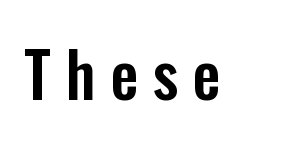
{"serif": "no", "italic": "no", "width": "condensed", "stroke_contrast": "low", "x_height": "medium", "monospaced": "no", "underline": "no", "letter_spacing": "wide", "letter_spacing_em": 0.23, "glyph_px": 63}
